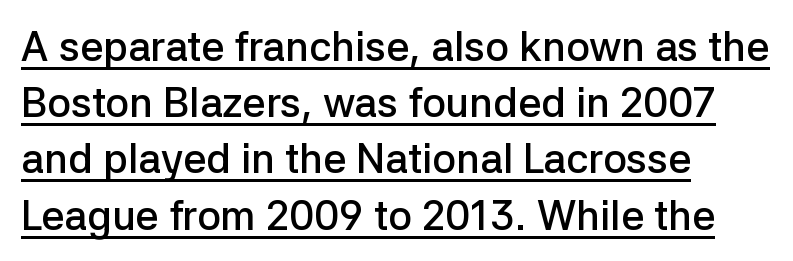
Q: Is the text bold? A: Semi-bold.
Q: Is the text italic (slanted)? A: No, it is upright.
Q: Is the typeface a serif or a sans-serif typeface? A: Sans-serif.
Q: Is the text underlined? A: Yes.
Q: How is the paragraph aligned? A: Left-aligned.
Q: Is the spacing between letters normal or unusually wide? A: Normal.
Q: Is the spacing between lines tight, normal or loose? A: Normal.
Q: Width (condensed, normal, or wide)? A: Normal.
Q: Stroke contrast? A: Low.
Q: x-height? A: Medium.
Q: Monospaced? A: No.
